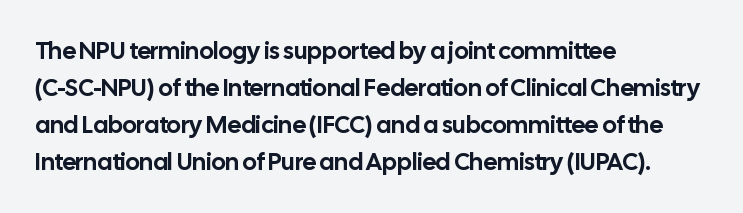
{"italic": "no", "underline": "no", "align": "left", "line_spacing": "normal", "line_spacing_ratio": 1.54, "letter_spacing": "normal", "letter_spacing_em": 0.0, "glyph_px": 24}
